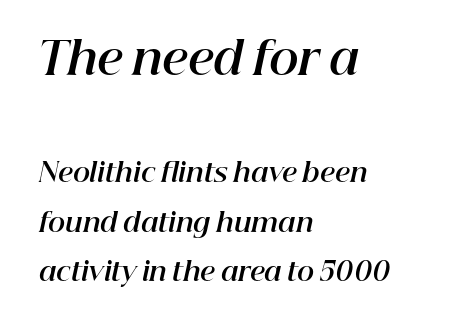
{"italic": "yes", "lean": "right", "slant_degrees": 12, "bold": "yes", "weight": "bold", "width": "normal", "stroke_contrast": "high", "x_height": "medium", "monospaced": "no", "underline": "no", "align": "left", "line_spacing": "loose", "line_spacing_ratio": 1.91, "letter_spacing": "normal", "letter_spacing_em": 0.0, "larger_block": "first", "size_ratio": 1.73, "glyph_px": 45}
